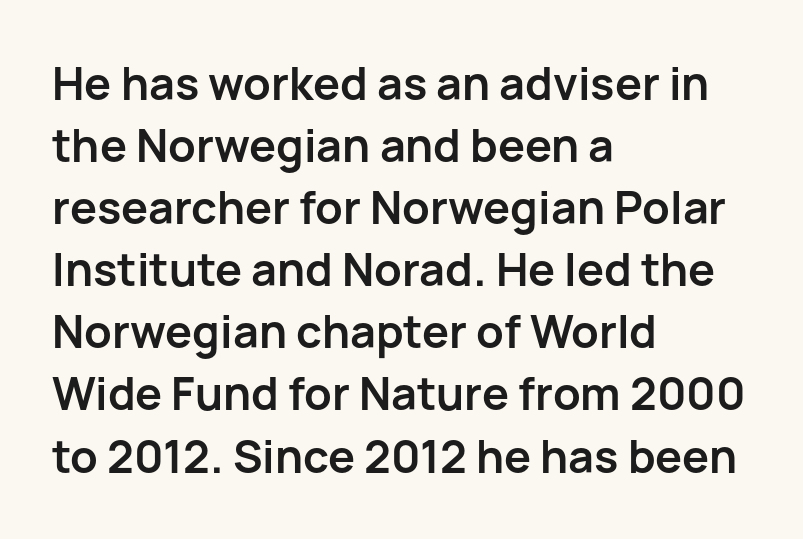
The image shows 45 px semibold sans-serif type, upright; set left-aligned, normal line spacing (1.38x), normal letter spacing, not underlined; low stroke contrast and a medium x-height.
